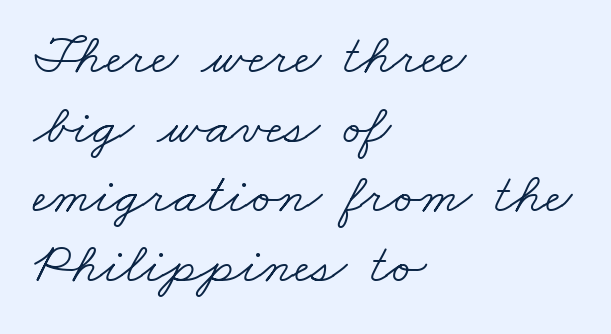
{"serif": "yes", "bold": "no", "weight": "light", "width": "wide", "stroke_contrast": "low", "x_height": "small", "monospaced": "no", "underline": "no", "align": "left", "line_spacing_ratio": 1.2, "letter_spacing": "normal", "letter_spacing_em": 0.0, "glyph_px": 58}
